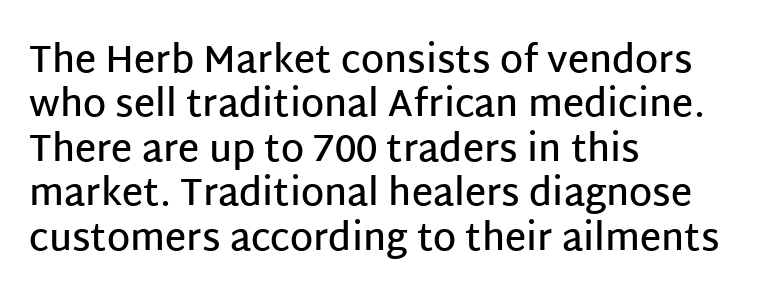
Unlike italic type, these characters show no tilt at all. Rule under the text: the space is simply empty. This is sans-serif lettering, the kind often seen on screens and signage. Spacing verdict: proportional, widths tailored to each character.
